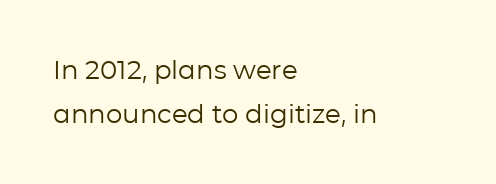
{"italic": "no", "bold": "no", "underline": "no", "align": "left", "line_spacing_ratio": 1.71, "letter_spacing": "normal", "letter_spacing_em": 0.0, "glyph_px": 26}
